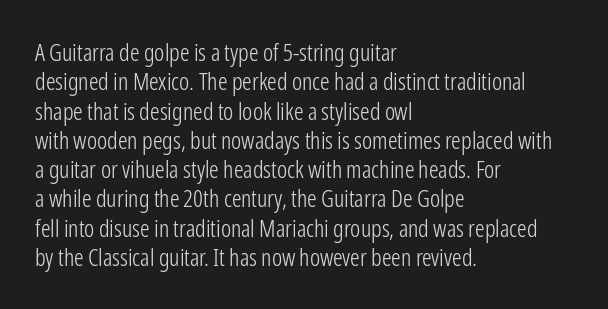
Q: Is the text bold? A: No.
Q: Is the text italic (slanted)? A: No, it is upright.
Q: Is the text underlined? A: No.
Q: How is the paragraph aligned? A: Left-aligned.
Q: Is the spacing between letters normal or unusually wide? A: Normal.
